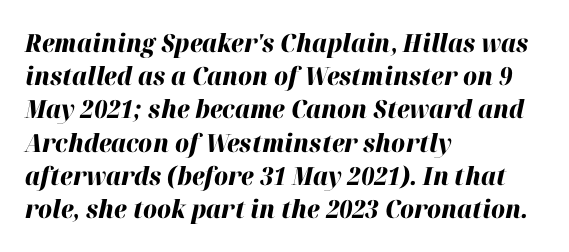
{"italic": "yes", "lean": "right", "slant_degrees": 12, "bold": "yes", "underline": "no", "align": "left", "line_spacing": "normal", "line_spacing_ratio": 1.33, "letter_spacing": "normal", "letter_spacing_em": 0.0, "glyph_px": 25}
